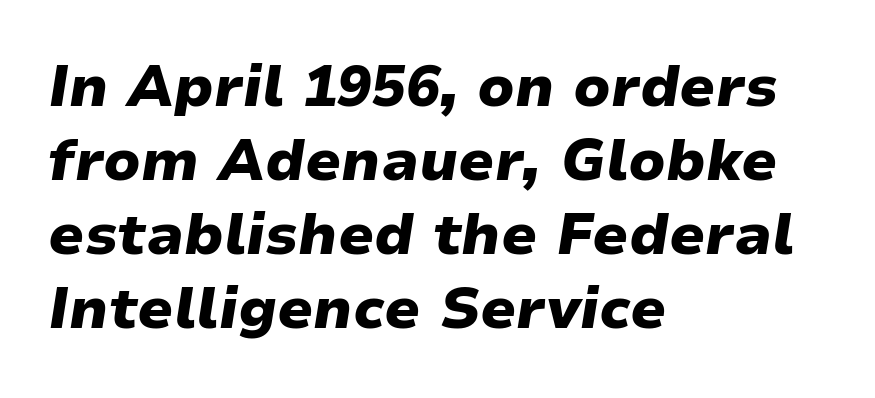
{"italic": "yes", "lean": "right", "slant_degrees": 9, "bold": "yes", "weight": "heavy", "width": "wide", "stroke_contrast": "low", "x_height": "medium", "monospaced": "no", "underline": "no", "align": "left", "line_spacing": "normal", "line_spacing_ratio": 1.3, "letter_spacing": "normal", "letter_spacing_em": 0.0, "glyph_px": 57}
